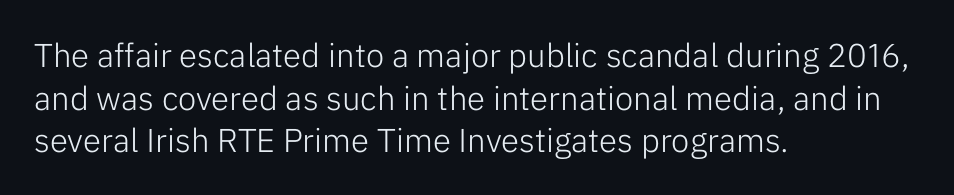
The image shows 33 px light sans-serif type, upright; set left-aligned, normal line spacing (1.29x), normal letter spacing, not underlined; low stroke contrast and a medium x-height.
